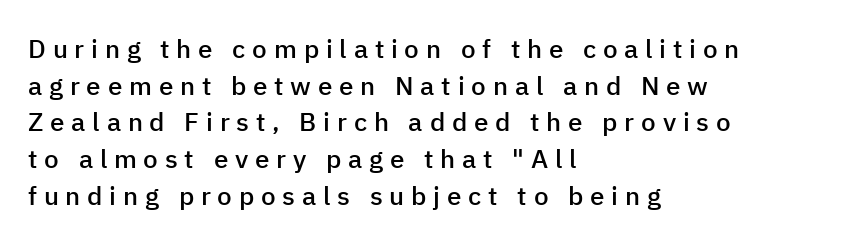
Q: Is the text bold? A: Semi-bold.
Q: Is the text italic (slanted)? A: No, it is upright.
Q: Is the text underlined? A: No.
Q: How is the paragraph aligned? A: Left-aligned.
Q: Is the spacing between letters normal or unusually wide? A: Unusually wide.
Q: Is the spacing between lines tight, normal or loose? A: Normal.
